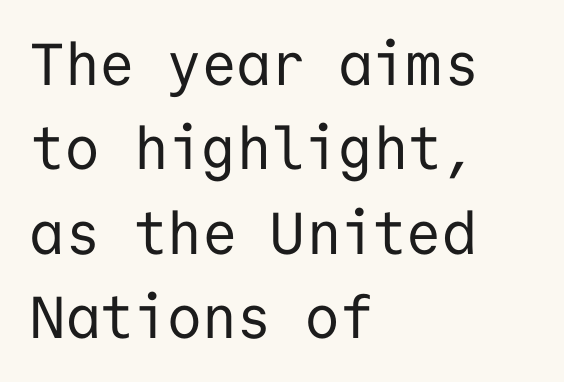
{"serif": "no", "italic": "no", "bold": "no", "weight": "regular", "width": "normal", "stroke_contrast": "low", "x_height": "medium", "monospaced": "yes", "underline": "no", "align": "left", "line_spacing": "normal", "line_spacing_ratio": 1.43, "letter_spacing": "normal", "letter_spacing_em": 0.0, "glyph_px": 59}
